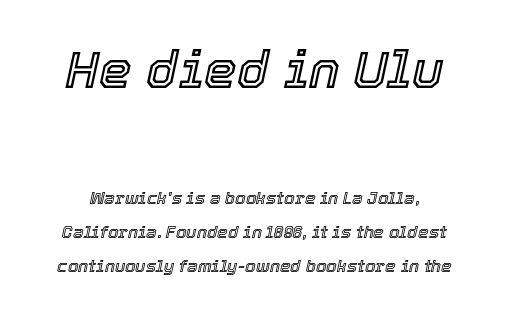
{"italic": "yes", "lean": "right", "slant_degrees": 12, "width": "normal", "x_height": "medium", "monospaced": "no", "underline": "no", "line_spacing": "loose", "line_spacing_ratio": 2.02, "letter_spacing": "normal", "letter_spacing_em": 0.0, "larger_block": "first", "size_ratio": 3.06, "glyph_px": 52}
